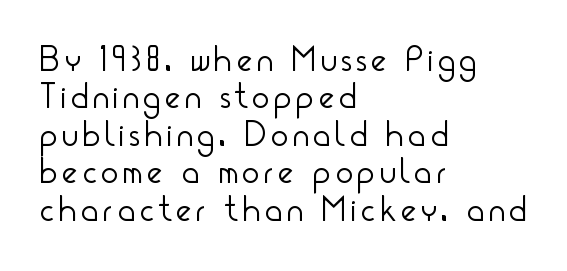
The image shows 36 px light, condensed sans-serif type, upright; set left-aligned, tight line spacing (1.04x), not underlined; low stroke contrast and a small x-height.
